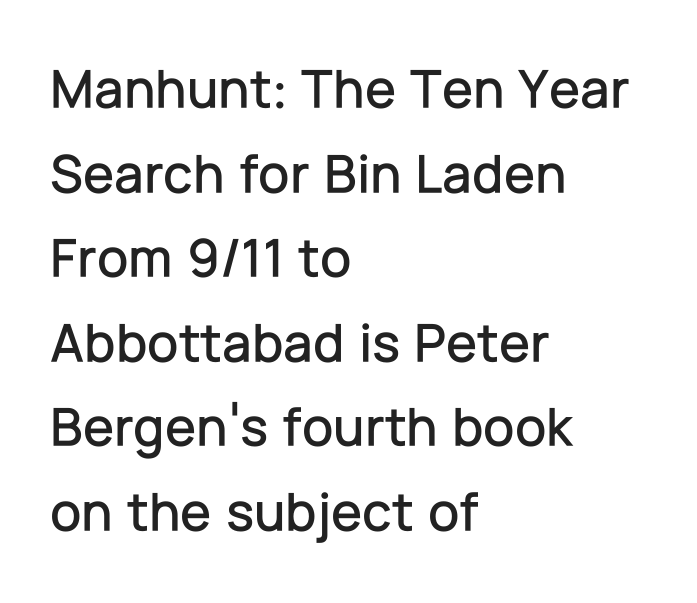
The lines sit at an ordinary, default distance from one another. The lettering holds an erect, upright posture throughout. Underlining? Definitely not there. Line beginnings align vertically; line endings do not. This rendering leaves character spacing at its baseline value. Serif or sans? Sans — the stroke terminals are bare.
